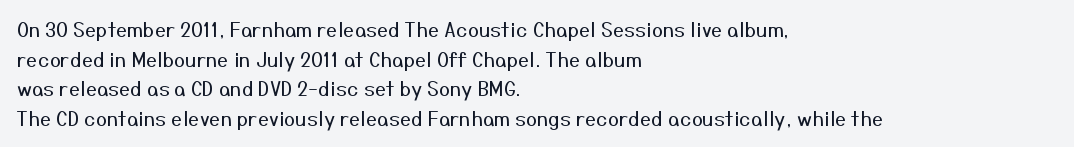
Compared with a typical body face, this is equally light or lighter still. The line texture is even and compact thanks to regular tracking. The space directly below the letters is spotless. Nope, not italic — everything's standing straight.
